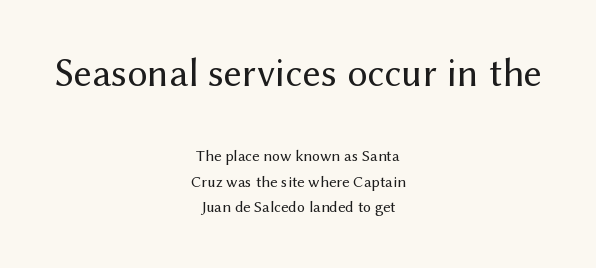
You can tell from the bare stems that sans-serif type was used. Quick note: underline off. Spacing verdict: proportional, widths tailored to each character. Letter spacing: default. The strokes are not fattened; the text isn't bold. Compared with a flush-left layout, this one balances lines on the center instead.
